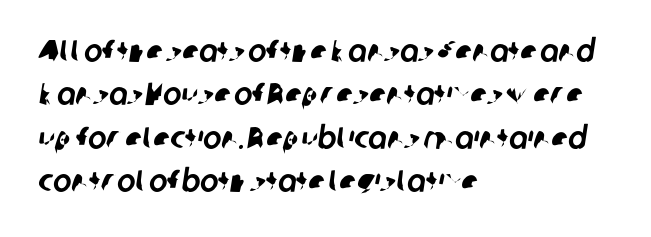
Note the varied advance widths — an 'i' is clearly narrower than an 'm'. Just letters on the line, the space beneath them empty. Tracking value appears to be zero — textbook default spacing. Is this a sans? Yes — the strokes have no serifs.
